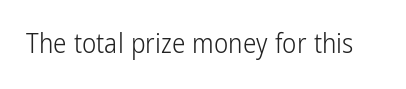
Has an underline been added? It has not. The type is set solid horizontally, with unmodified tracking. The characters are drawn with everyday or finer stroke widths. Every character sits straight up, as roman type does.
